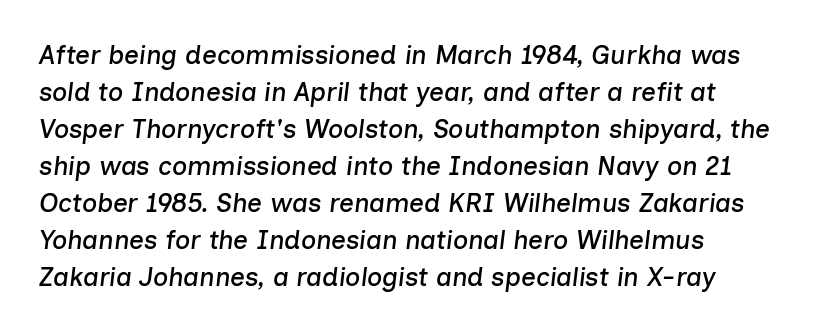
Q: Is the text italic (slanted)? A: Yes, it leans right by about 7 degrees.
Q: Is the text underlined? A: No.
Q: How is the paragraph aligned? A: Left-aligned.
Q: Is the spacing between letters normal or unusually wide? A: Normal.
Q: Is the spacing between lines tight, normal or loose? A: Normal.
